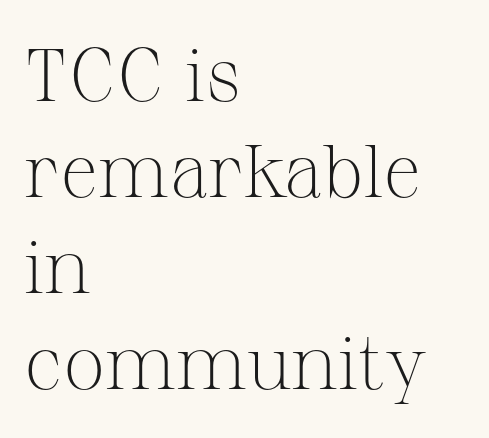
Q: Is the text bold? A: No.
Q: Is the text italic (slanted)? A: No, it is upright.
Q: Is the typeface a serif or a sans-serif typeface? A: Serif.
Q: Is the text underlined? A: No.
Q: How is the paragraph aligned? A: Left-aligned.
Q: Is the spacing between letters normal or unusually wide? A: Normal.
Q: Is the spacing between lines tight, normal or loose? A: Normal.
Q: Width (condensed, normal, or wide)? A: Normal.
Q: Stroke contrast? A: Medium.
Q: x-height? A: Medium.
Q: Monospaced? A: No.
